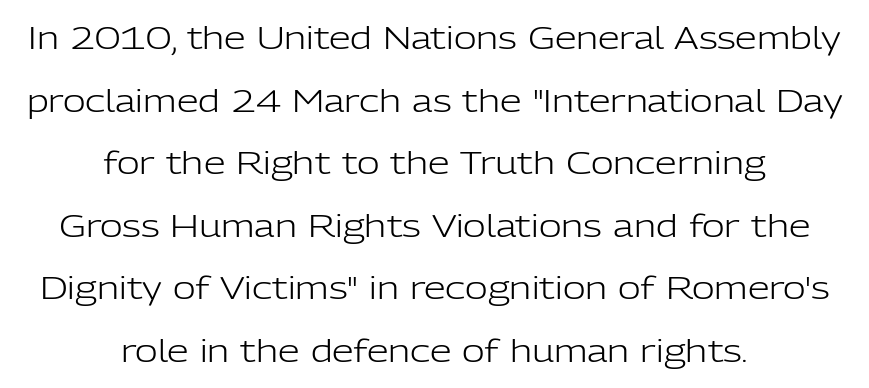
Q: Is the text bold? A: No.
Q: Is the text italic (slanted)? A: No, it is upright.
Q: Is the typeface a serif or a sans-serif typeface? A: Sans-serif.
Q: Is the text underlined? A: No.
Q: How is the paragraph aligned? A: Centered.
Q: Is the spacing between letters normal or unusually wide? A: Normal.
Q: Is the spacing between lines tight, normal or loose? A: Loose.
Q: Width (condensed, normal, or wide)? A: Normal.
Q: Stroke contrast? A: Low.
Q: x-height? A: Medium.
Q: Monospaced? A: No.
